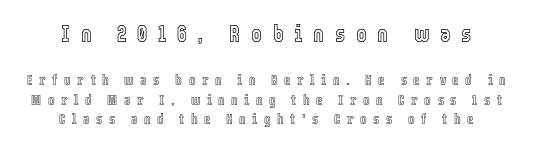
The image shows 23 px text type, upright; set normal line spacing (1.39x), unusually wide letter spacing (+0.46 em), not underlined; the first (top) block is 1.64x larger.
